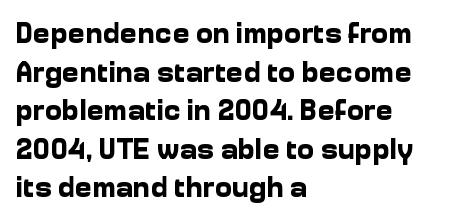
{"serif": "no", "italic": "no", "bold": "yes", "weight": "bold", "width": "normal", "stroke_contrast": "low", "x_height": "medium", "monospaced": "no", "underline": "no", "align": "left", "line_spacing": "normal", "line_spacing_ratio": 1.33, "letter_spacing": "normal", "letter_spacing_em": 0.0, "glyph_px": 29}
